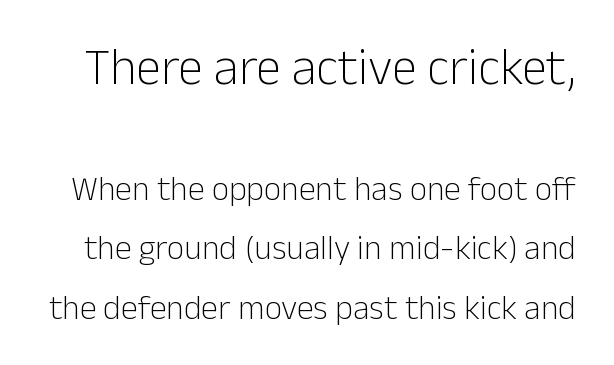
{"serif": "no", "italic": "no", "bold": "no", "weight": "light", "width": "normal", "stroke_contrast": "low", "x_height": "medium", "monospaced": "no", "underline": "no", "line_spacing_ratio": 1.76, "letter_spacing": "normal", "letter_spacing_em": 0.0, "larger_block": "first", "size_ratio": 1.5, "glyph_px": 51}
